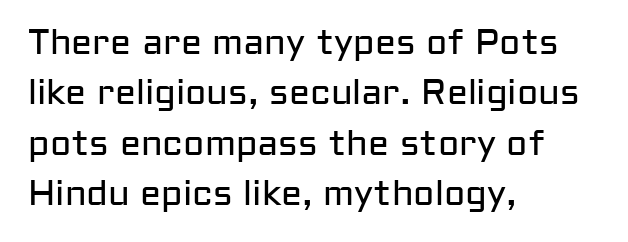
A typesetter would mark this as roman, not italic. The space beneath each line is pristine and unruled. The compositor pushed each line to the left boundary. Grotesque or geometric, the face here clearly has no serifs. Look at the tracking — it's just the regular setting, nothing added.
